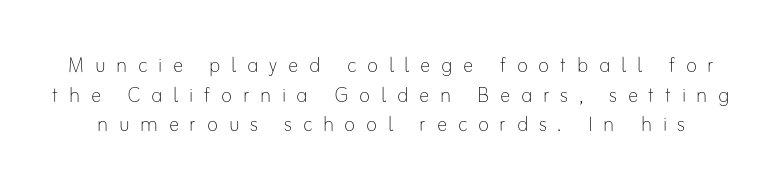
Q: Is the text bold? A: No.
Q: Is the text italic (slanted)? A: No, it is upright.
Q: Is the text underlined? A: No.
Q: Is the spacing between letters normal or unusually wide? A: Unusually wide.
Q: Is the spacing between lines tight, normal or loose? A: Tight.
